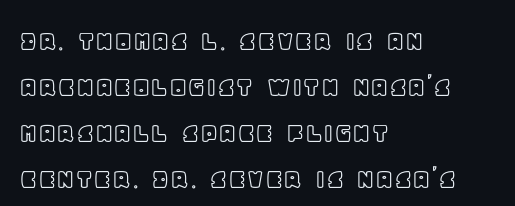
Q: Is the text italic (slanted)? A: No, it is upright.
Q: Is the text underlined? A: No.
Q: How is the paragraph aligned? A: Left-aligned.
Q: Is the spacing between letters normal or unusually wide? A: Normal.
Q: Is the spacing between lines tight, normal or loose? A: Normal.
Q: Width (condensed, normal, or wide)? A: Normal.
Q: x-height? A: Large.
Q: Monospaced? A: No.
